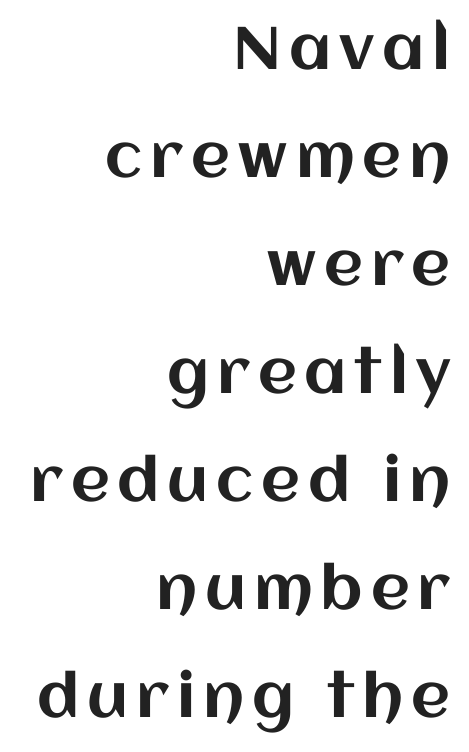
The image shows 60 px text type, upright; set right-aligned, line spacing 1.8x, not underlined; medium stroke contrast and a large x-height.
